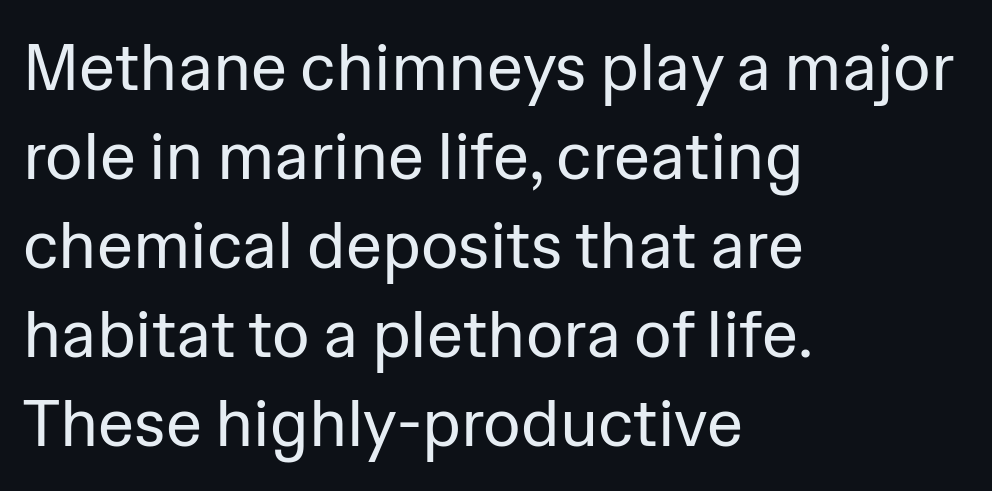
{"serif": "no", "italic": "no", "bold": "no", "weight": "regular", "width": "normal", "stroke_contrast": "low", "x_height": "medium", "monospaced": "no", "underline": "no", "align": "left", "line_spacing": "normal", "line_spacing_ratio": 1.37, "letter_spacing": "normal", "letter_spacing_em": 0.0, "glyph_px": 65}
